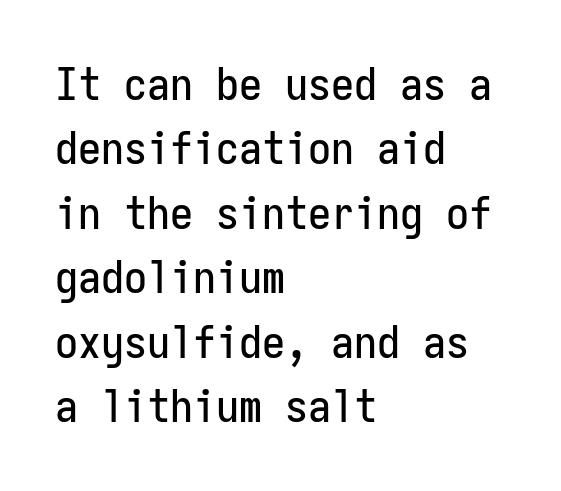
Q: Is the text italic (slanted)? A: No, it is upright.
Q: Is the typeface a serif or a sans-serif typeface? A: Sans-serif.
Q: Is the text underlined? A: No.
Q: How is the paragraph aligned? A: Left-aligned.
Q: Is the spacing between letters normal or unusually wide? A: Normal.
Q: Is the spacing between lines tight, normal or loose? A: Normal.
Q: Width (condensed, normal, or wide)? A: Condensed.
Q: Stroke contrast? A: Low.
Q: x-height? A: Medium.
Q: Monospaced? A: Yes.
